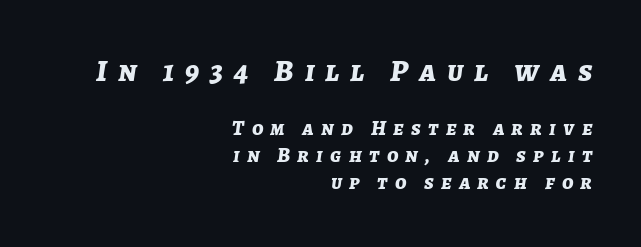
Q: Is the text bold? A: Yes.
Q: Is the text italic (slanted)? A: Yes, it leans right by about 7 degrees.
Q: Is the text underlined? A: No.
Q: How is the paragraph aligned? A: Right-aligned.
Q: Is the spacing between letters normal or unusually wide? A: Unusually wide.
Q: Is the spacing between lines tight, normal or loose? A: Normal.
Q: Which block of text is set in a larger size, the first (top) or the second (bottom)? A: The first (top) one.
Q: Width (condensed, normal, or wide)? A: Normal.
Q: Stroke contrast? A: Low.
Q: x-height? A: Medium.
Q: Monospaced? A: No.
